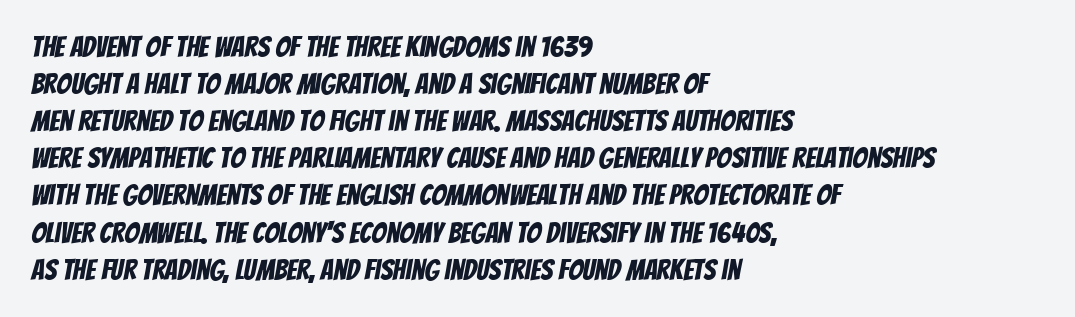
The gap between lines stays unmarked. Note: no serifs on the glyphs. Interline gaps are of average width in this sample. The paragraph has a hard left edge and a soft right edge. Think of a printed novel: that variable character pitch is what you see here. Short note: letters normally spaced.
